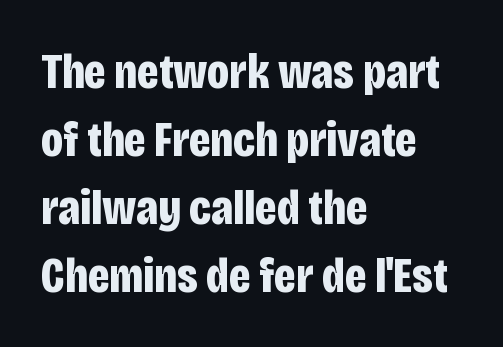
The image shows 50 px bold, condensed sans-serif type, upright; set left-aligned, normal line spacing (1.36x), normal letter spacing, not underlined; low stroke contrast and a large x-height.
